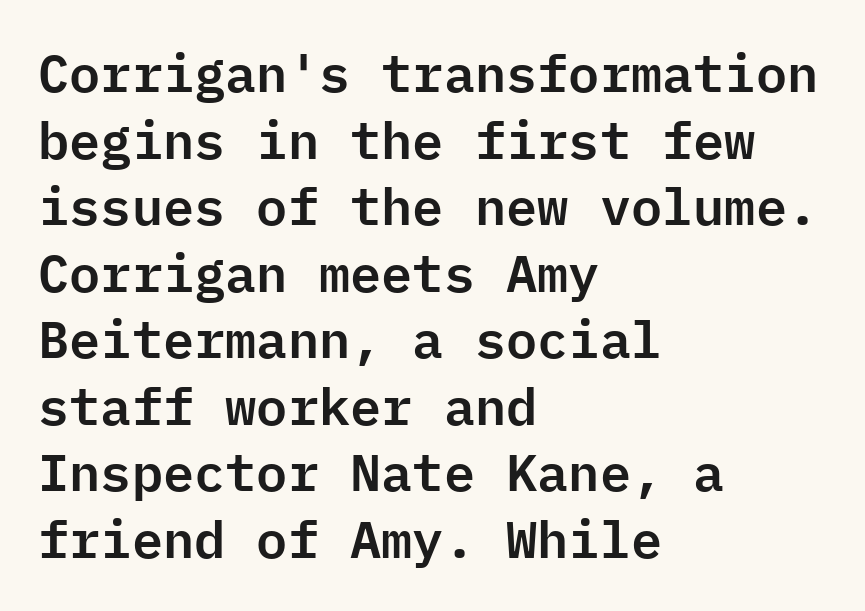
Q: Is the text italic (slanted)? A: No, it is upright.
Q: Is the typeface a serif or a sans-serif typeface? A: Sans-serif.
Q: Is the text underlined? A: No.
Q: How is the paragraph aligned? A: Left-aligned.
Q: Is the spacing between letters normal or unusually wide? A: Normal.
Q: Is the spacing between lines tight, normal or loose? A: Normal.
Q: Width (condensed, normal, or wide)? A: Normal.
Q: Stroke contrast? A: Low.
Q: x-height? A: Medium.
Q: Monospaced? A: Yes.
